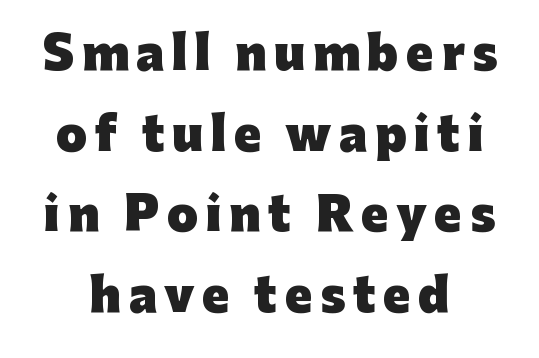
The image shows 45 px heavy sans-serif type, upright; set line spacing 1.79x, not underlined; low stroke contrast and a medium x-height.
